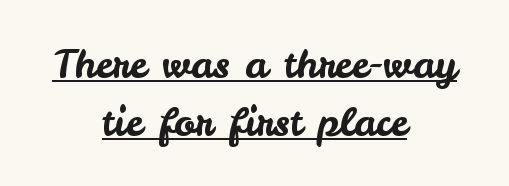
In terms of letterform style, serifs are entirely absent. Tracking value appears to be zero — textbook default spacing. The string is rendered with underlining switched on. Line starts and ends both wander, symmetrically. Do the characters align in a grid? No, the font is proportional.
